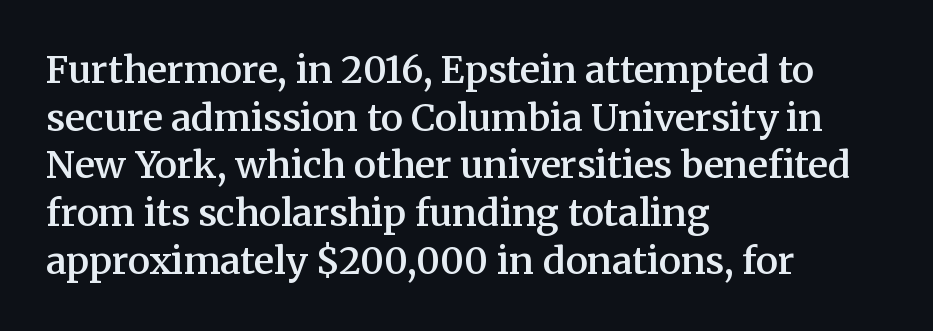
Q: Is the text bold? A: Semi-bold.
Q: Is the text italic (slanted)? A: No, it is upright.
Q: Is the typeface a serif or a sans-serif typeface? A: Serif.
Q: Is the text underlined? A: No.
Q: How is the paragraph aligned? A: Left-aligned.
Q: Is the spacing between letters normal or unusually wide? A: Normal.
Q: Is the spacing between lines tight, normal or loose? A: Normal.
Q: Width (condensed, normal, or wide)? A: Normal.
Q: Stroke contrast? A: Medium.
Q: x-height? A: Medium.
Q: Monospaced? A: No.
